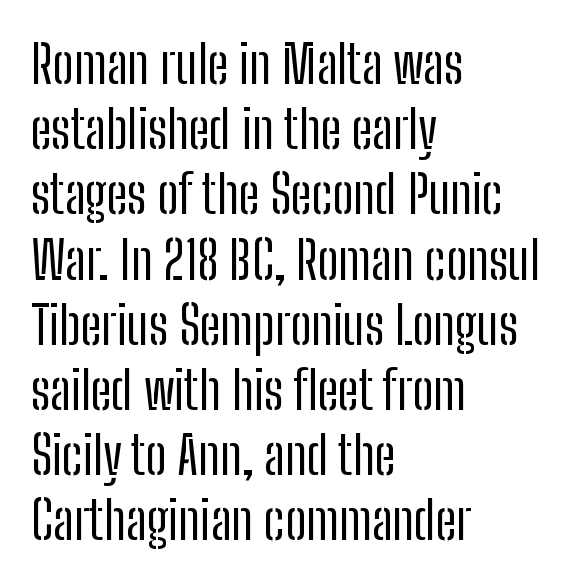
Where is the straight margin? On the left. Note the varied advance widths — an 'i' is clearly narrower than an 'm'. Students, note that the glyphs here touch the page at normal intervals. Weight: in the light-to-regular range.
